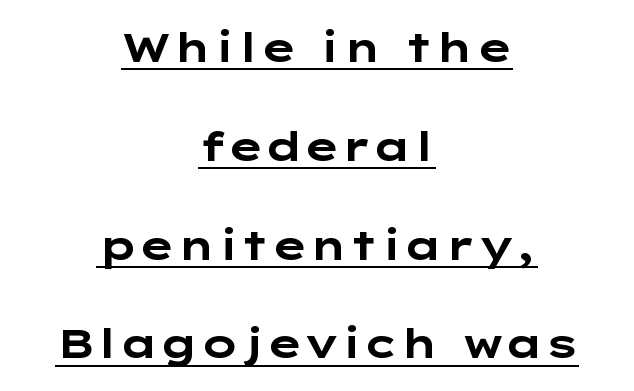
Q: Is the text bold? A: Yes.
Q: Is the text italic (slanted)? A: No, it is upright.
Q: Is the typeface a serif or a sans-serif typeface? A: Sans-serif.
Q: Is the text underlined? A: Yes.
Q: How is the paragraph aligned? A: Centered.
Q: Is the spacing between letters normal or unusually wide? A: Normal.
Q: Is the spacing between lines tight, normal or loose? A: Loose.
Q: Width (condensed, normal, or wide)? A: Wide.
Q: Stroke contrast? A: Low.
Q: x-height? A: Medium.
